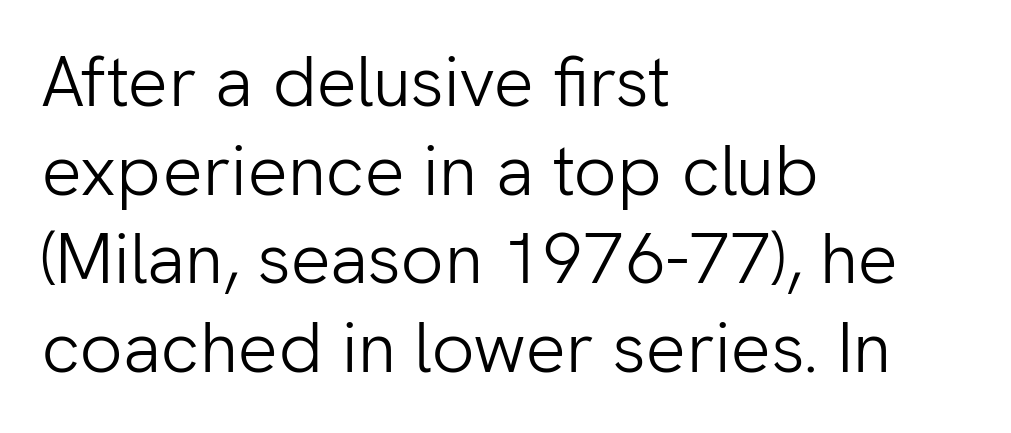
Q: Is the text bold? A: No.
Q: Is the text italic (slanted)? A: No, it is upright.
Q: Is the typeface a serif or a sans-serif typeface? A: Sans-serif.
Q: Is the text underlined? A: No.
Q: How is the paragraph aligned? A: Left-aligned.
Q: Is the spacing between letters normal or unusually wide? A: Normal.
Q: Is the spacing between lines tight, normal or loose? A: Normal.
Q: Width (condensed, normal, or wide)? A: Normal.
Q: Stroke contrast? A: Low.
Q: x-height? A: Medium.
Q: Monospaced? A: No.
